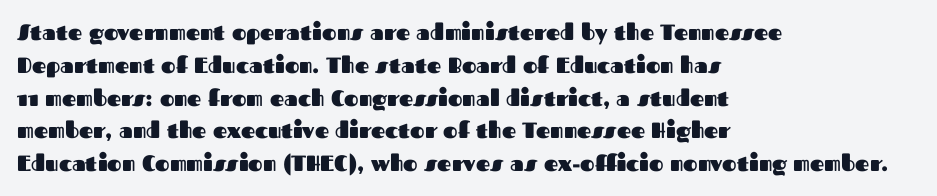
The image shows 22 px bold type, upright; set left-aligned, normal line spacing (1.49x), normal letter spacing, not underlined.
